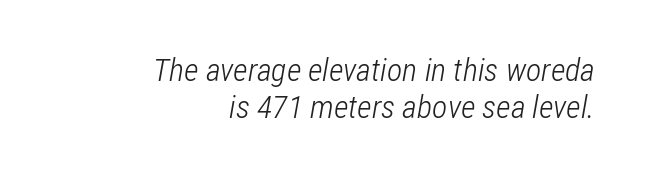
Q: Is the text bold? A: No.
Q: Is the text italic (slanted)? A: Yes, it leans right by about 12 degrees.
Q: Is the text underlined? A: No.
Q: How is the paragraph aligned? A: Right-aligned.
Q: Is the spacing between letters normal or unusually wide? A: Normal.
Q: Width (condensed, normal, or wide)? A: Condensed.
Q: Stroke contrast? A: Low.
Q: x-height? A: Medium.
Q: Monospaced? A: No.
